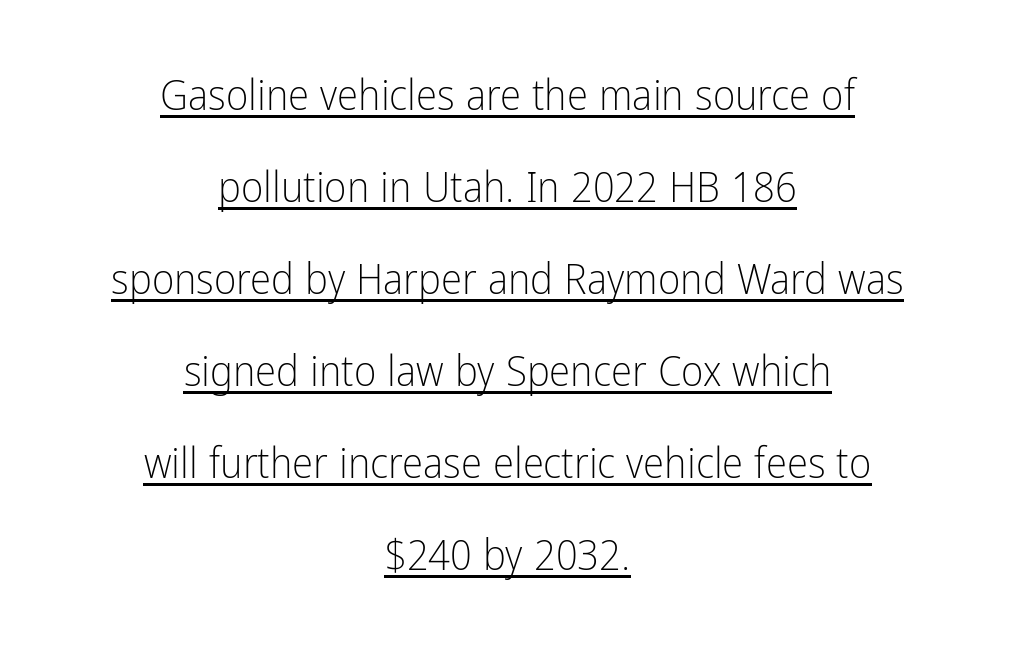
The typeface chosen for these lines omits serifs. Every character sits straight up, as roman type does. This is underlined copy, the kind a proofreader might mark for attention. Does extra space separate the letters? No, they use regular spacing.
